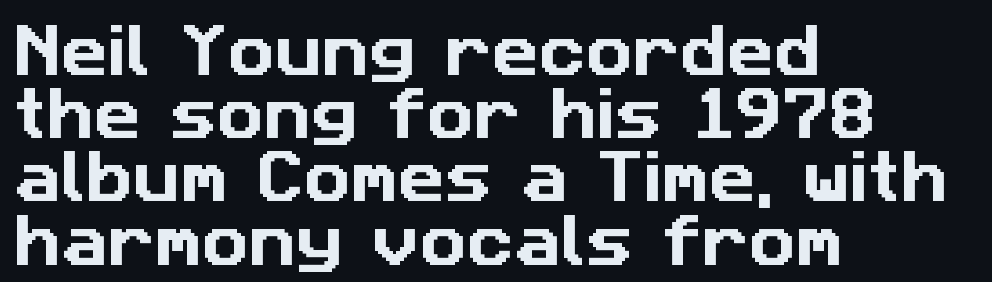
{"serif": "no", "width": "normal", "stroke_contrast": "low", "x_height": "medium", "monospaced": "no", "underline": "no", "align": "left", "line_spacing": "tight", "line_spacing_ratio": 1.09, "letter_spacing": "normal", "letter_spacing_em": 0.0, "glyph_px": 58}
